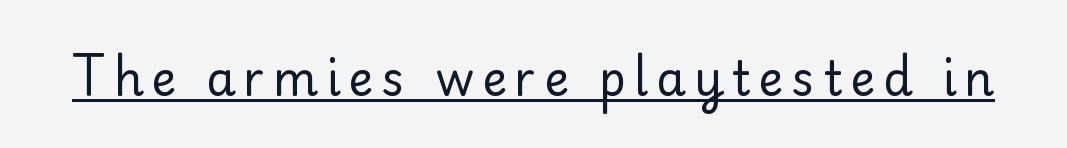
{"serif": "no", "italic": "no", "bold": "no", "weight": "regular", "width": "normal", "stroke_contrast": "low", "x_height": "small", "monospaced": "no", "underline": "yes", "glyph_px": 47}
